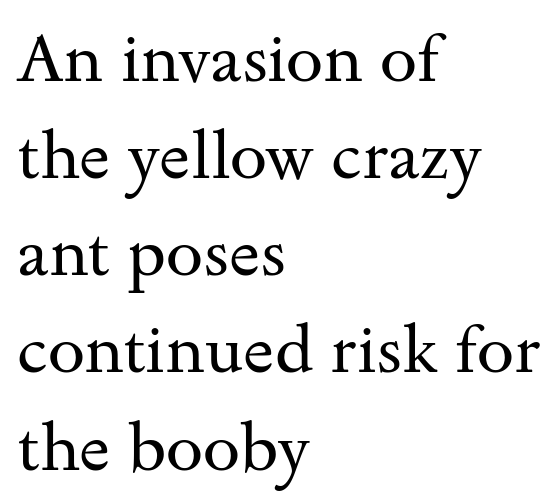
This rendering features lettering with no underline. The ragged edge is on the right, which tells us the setting is flush left. The line texture is even and compact thanks to regular tracking. A typesetter would call this leading conventional body-copy spacing.
